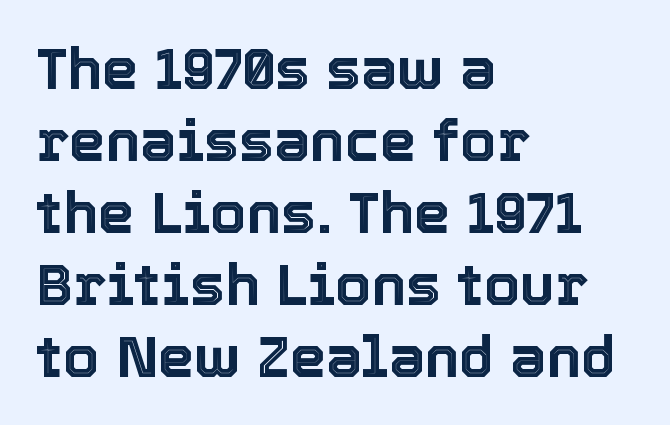
{"italic": "no", "width": "normal", "x_height": "medium", "monospaced": "no", "underline": "no", "align": "left", "line_spacing_ratio": 1.24, "letter_spacing": "normal", "letter_spacing_em": 0.0, "glyph_px": 58}
